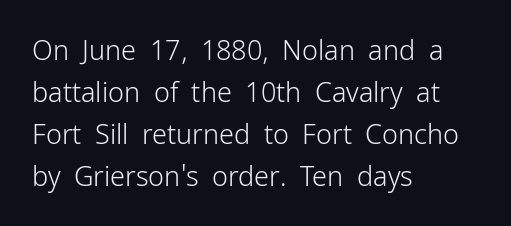
{"italic": "no", "bold": "no", "underline": "no", "align": "left", "line_spacing": "normal", "line_spacing_ratio": 1.55, "letter_spacing": "normal", "letter_spacing_em": 0.0, "glyph_px": 27}
